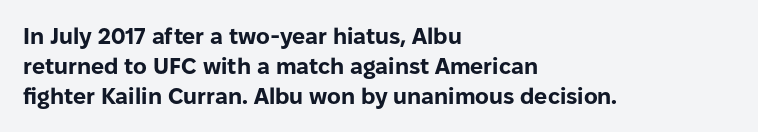
Designer's note — italics off, roman on. Clear beneath every line of the passage. Set as a true bold cut, around the 700 mark. How would I describe the line gaps? Plain and ordinary.
